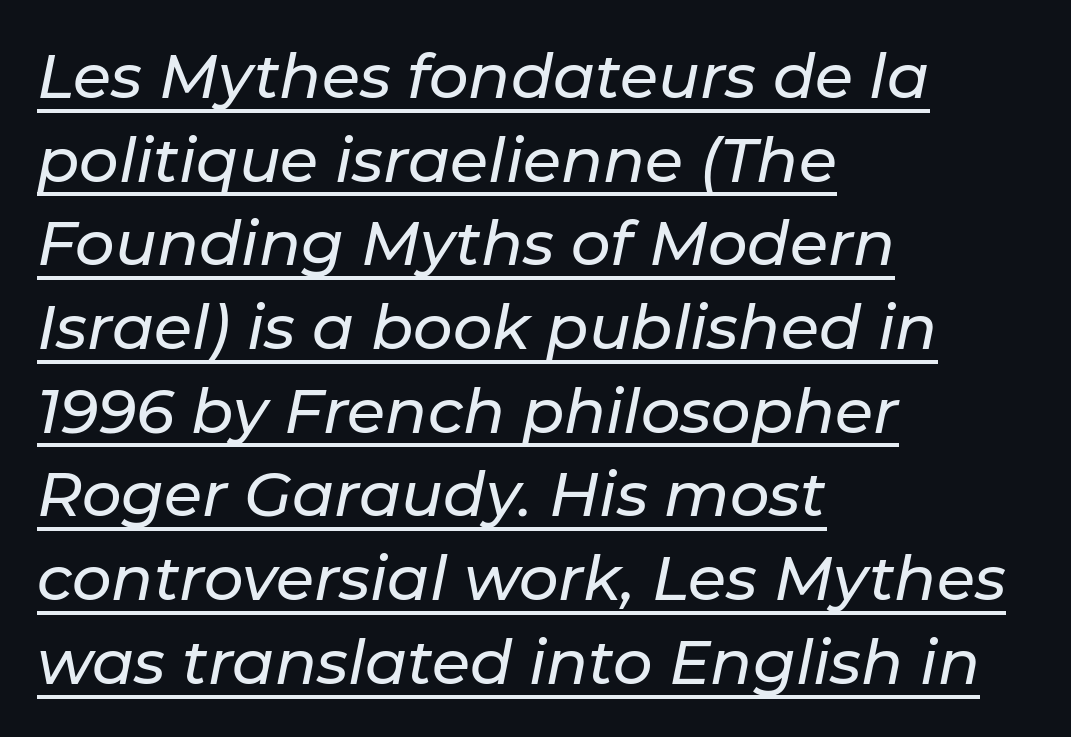
In terms of posture, this sample is oblique. Vertical spacing — default. Descenders here cross a horizontal rule under the line. The face used here is proportionally spaced, like ordinary book or web type. In CSS terms this would be text-align: left. The horizontal fit of the characters is conventional and even.
